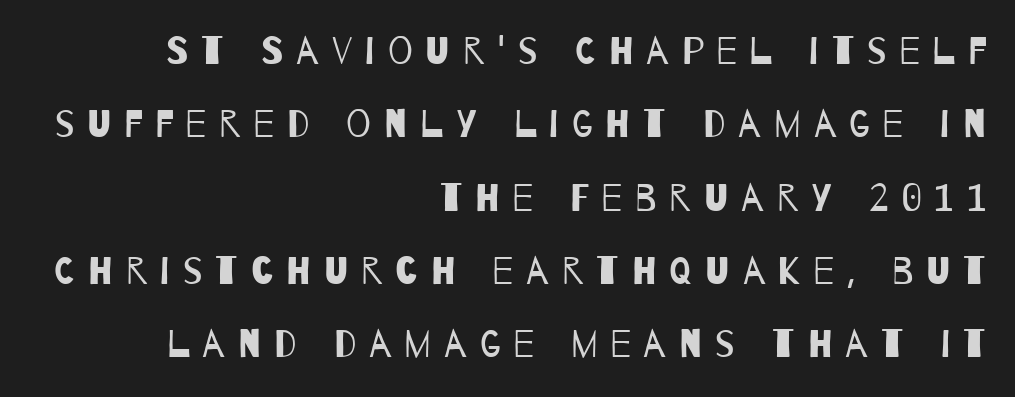
Each line ends at the same right margin while the left side varies. The cut favours lightness, reaching ordinary text weight at its darkest. Each letter keeps its own natural width here, so spacing adapts to shape. Glyph-to-glyph distance is far greater than everyday printed text.
